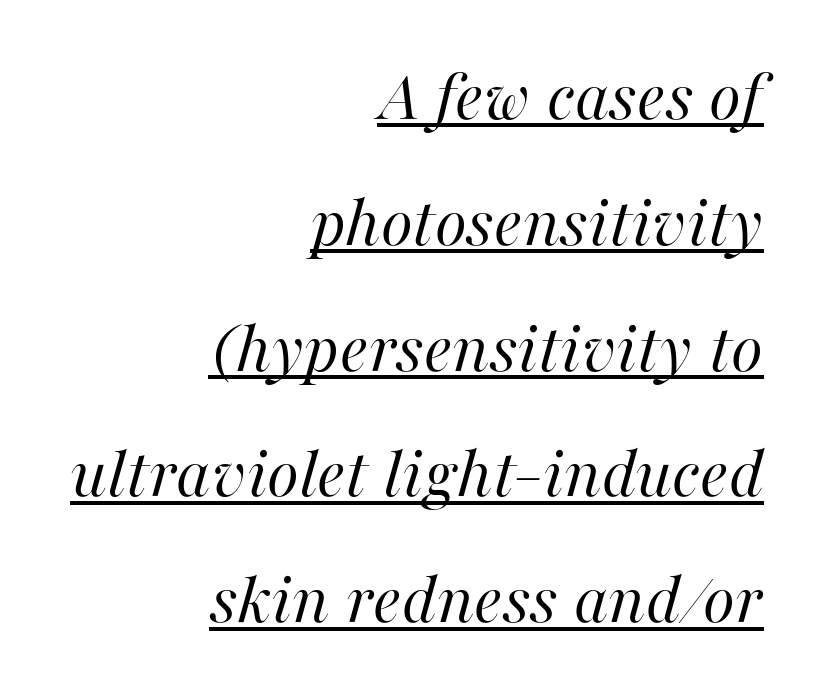
The image shows 74 px regular-weight type, italic (leaning right); set right-aligned, normal line spacing (1.7x), normal letter spacing, underlined; high stroke contrast and a medium x-height.
